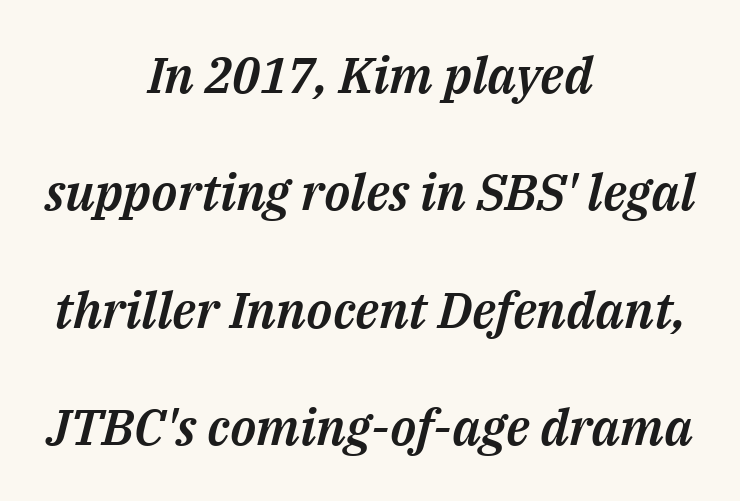
Does the copy run flush right? No — it is centered line by line. Horizontal bands of white between lines are thick stripes. A typesetter would call this proportional, since set widths differ per character. Italic? Definitely — the glyphs are oblique.
